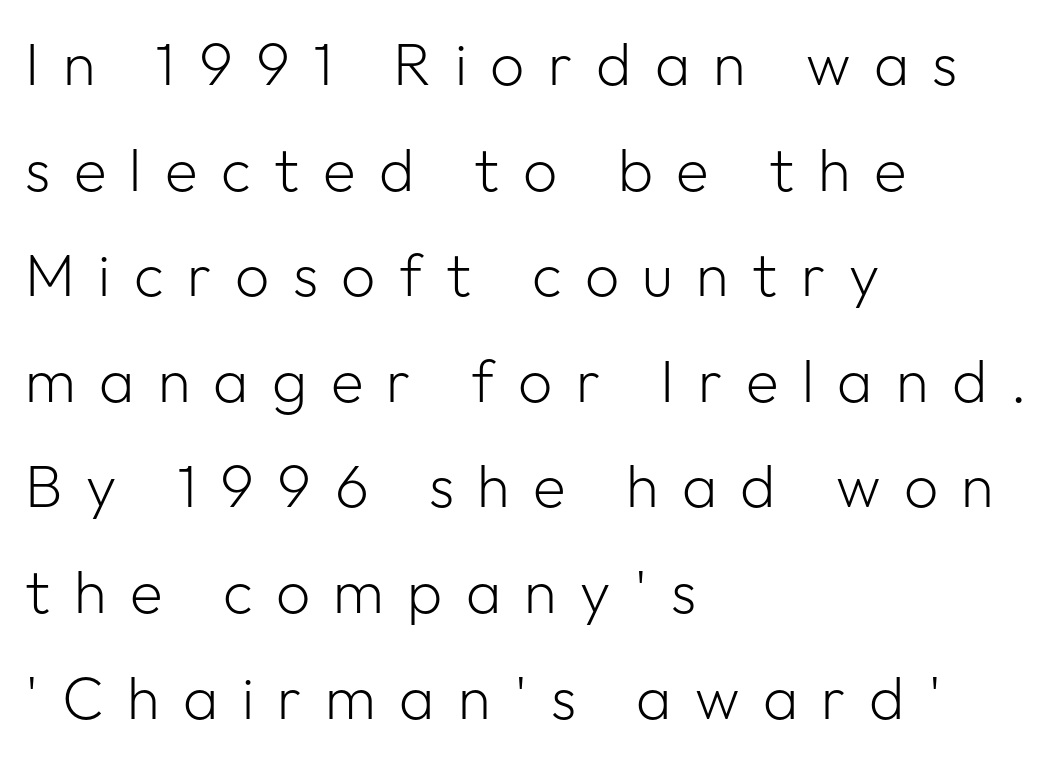
Q: Is the text bold? A: No.
Q: Is the text italic (slanted)? A: No, it is upright.
Q: Is the typeface a serif or a sans-serif typeface? A: Sans-serif.
Q: Is the text underlined? A: No.
Q: How is the paragraph aligned? A: Left-aligned.
Q: Is the spacing between letters normal or unusually wide? A: Unusually wide.
Q: Width (condensed, normal, or wide)? A: Normal.
Q: Stroke contrast? A: Low.
Q: x-height? A: Medium.
Q: Monospaced? A: No.
